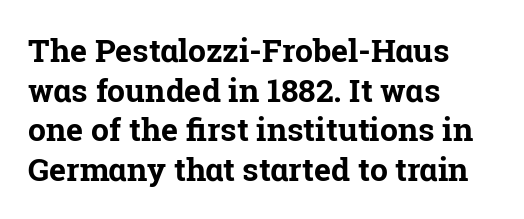
Q: Is the text bold? A: Yes.
Q: Is the text italic (slanted)? A: No, it is upright.
Q: Is the typeface a serif or a sans-serif typeface? A: Serif.
Q: Is the text underlined? A: No.
Q: How is the paragraph aligned? A: Left-aligned.
Q: Is the spacing between letters normal or unusually wide? A: Normal.
Q: Width (condensed, normal, or wide)? A: Normal.
Q: Stroke contrast? A: Low.
Q: x-height? A: Medium.
Q: Monospaced? A: No.
